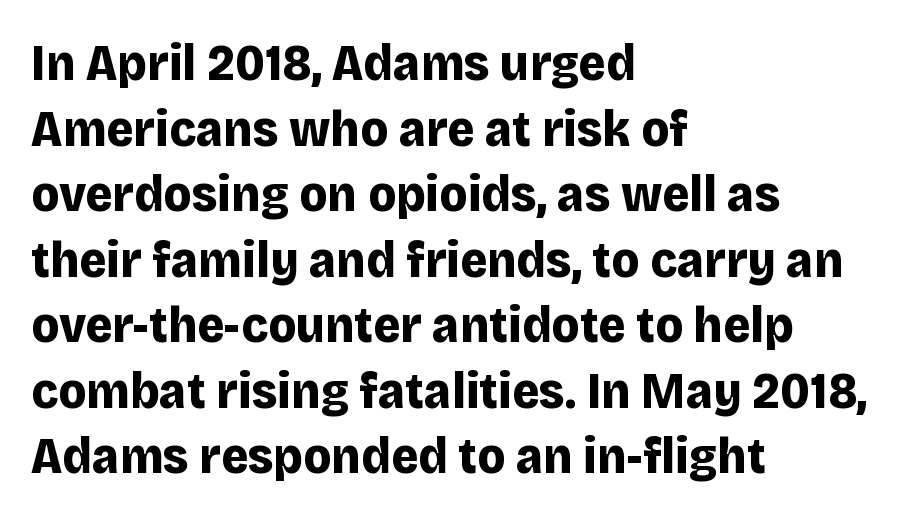
Q: Is the text bold? A: Yes.
Q: Is the text italic (slanted)? A: No, it is upright.
Q: Is the typeface a serif or a sans-serif typeface? A: Sans-serif.
Q: Is the text underlined? A: No.
Q: How is the paragraph aligned? A: Left-aligned.
Q: Is the spacing between letters normal or unusually wide? A: Normal.
Q: Is the spacing between lines tight, normal or loose? A: Normal.
Q: Width (condensed, normal, or wide)? A: Normal.
Q: Stroke contrast? A: Low.
Q: x-height? A: Large.
Q: Monospaced? A: No.
